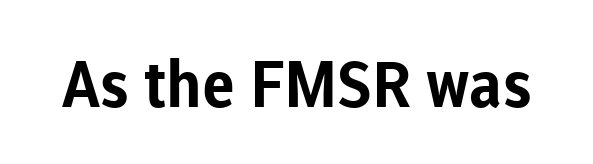
{"serif": "no", "italic": "no", "bold": "yes", "weight": "bold", "width": "normal", "stroke_contrast": "low", "x_height": "medium", "monospaced": "no", "underline": "no", "letter_spacing": "normal", "letter_spacing_em": 0.0, "glyph_px": 64}
